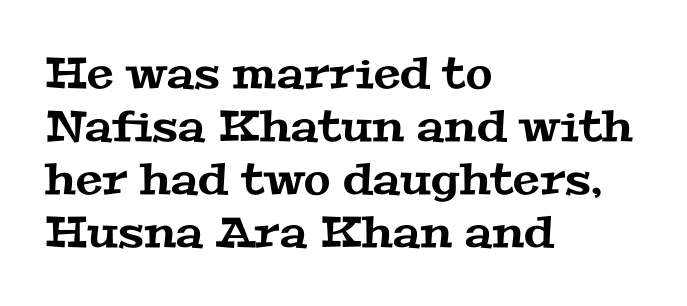
Leftover space on each line is placed entirely after the last word. What stands out about the letter spacing? Nothing — it is the standard amount. Yep, those are serifs on the letters. These lines are rendered in a variable-pitch font. Words float on clear page, feet unadorned.
